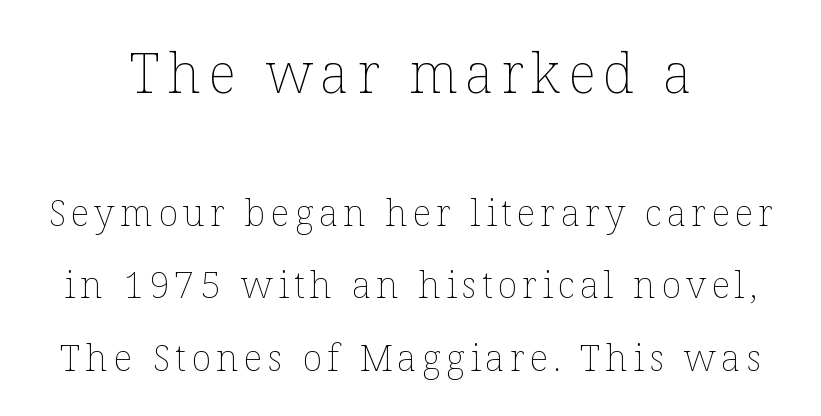
Bold? No — there's no thickening of the strokes. Does the bottom block carry the larger type? No, the top block does. Underline: absent. You could not count columns in this text — the font is proportionally spaced.
